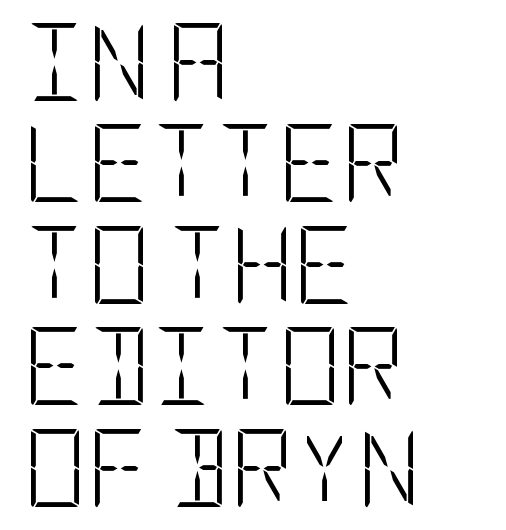
{"serif": "no", "italic": "no", "bold": "no", "weight": "light", "width": "condensed", "stroke_contrast": "low", "x_height": "large", "underline": "no", "align": "left", "line_spacing": "normal", "line_spacing_ratio": 1.3, "letter_spacing": "normal", "letter_spacing_em": 0.0, "glyph_px": 78}
